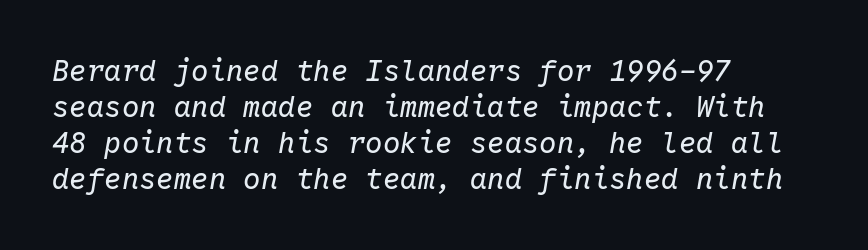
{"italic": "yes", "lean": "right", "slant_degrees": 10, "bold": "no", "weight": "regular", "width": "normal", "stroke_contrast": "low", "x_height": "medium", "monospaced": "yes", "underline": "no", "align": "left", "line_spacing_ratio": 1.24, "letter_spacing": "normal", "letter_spacing_em": 0.0, "glyph_px": 29}
